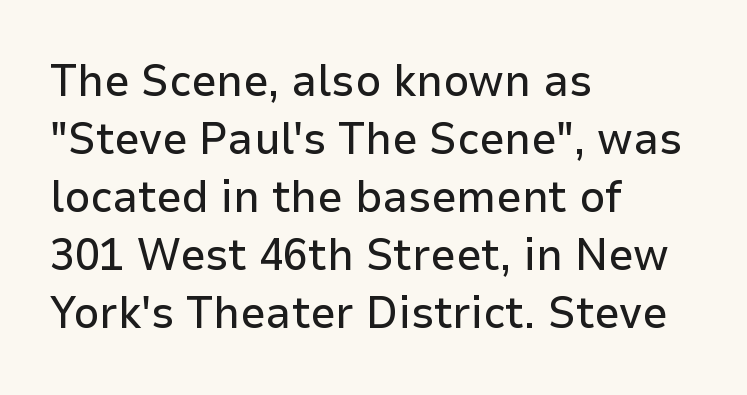
{"serif": "no", "italic": "no", "width": "normal", "stroke_contrast": "low", "x_height": "medium", "monospaced": "no", "underline": "no", "align": "left", "line_spacing": "normal", "line_spacing_ratio": 1.29, "letter_spacing": "normal", "letter_spacing_em": 0.0, "glyph_px": 45}
